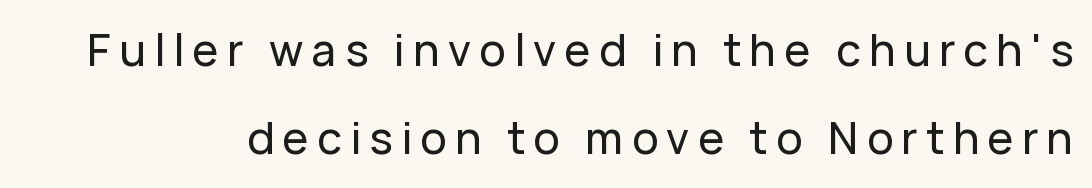
The image shows 44 px sans-serif type, upright; set loose line spacing (2.01x), not underlined; low stroke contrast and a medium x-height.
